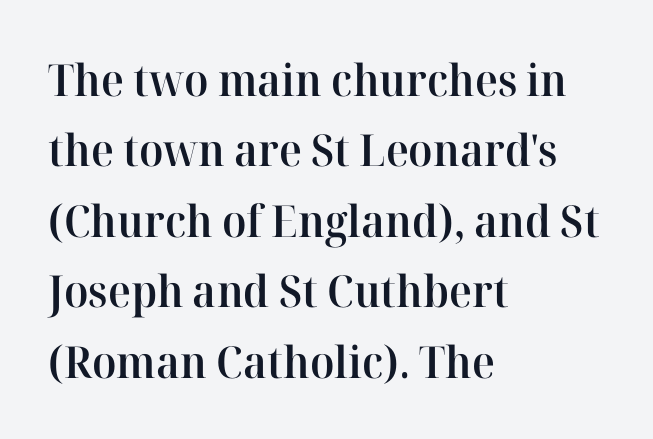
Q: Is the text bold? A: Semi-bold.
Q: Is the text italic (slanted)? A: No, it is upright.
Q: Is the typeface a serif or a sans-serif typeface? A: Serif.
Q: Is the text underlined? A: No.
Q: How is the paragraph aligned? A: Left-aligned.
Q: Is the spacing between letters normal or unusually wide? A: Normal.
Q: Is the spacing between lines tight, normal or loose? A: Normal.
Q: Width (condensed, normal, or wide)? A: Normal.
Q: Stroke contrast? A: High.
Q: x-height? A: Medium.
Q: Monospaced? A: No.
